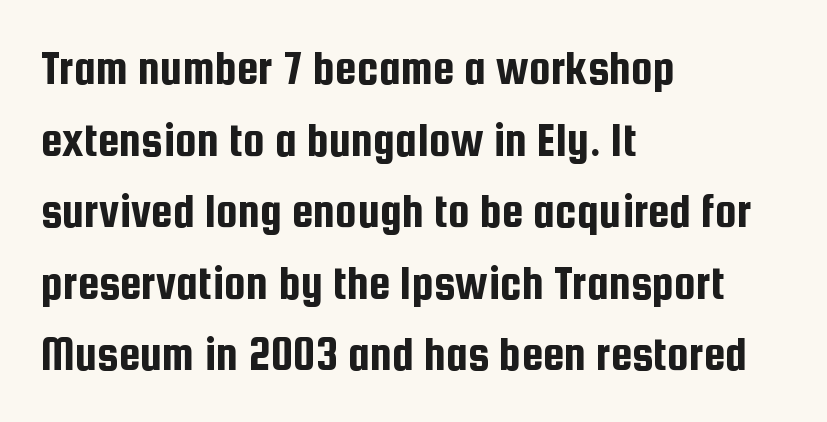
The image shows 49 px condensed sans-serif type, upright; set left-aligned, normal line spacing (1.46x), normal letter spacing, not underlined; low stroke contrast and a medium x-height.
